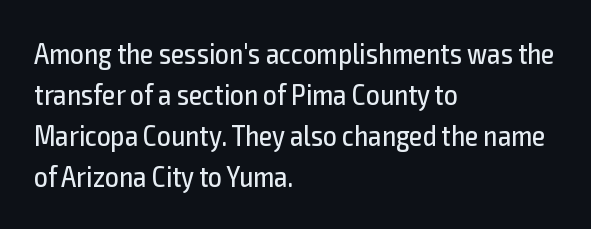
Q: Is the text bold? A: No.
Q: Is the text italic (slanted)? A: No, it is upright.
Q: Is the typeface a serif or a sans-serif typeface? A: Sans-serif.
Q: Is the text underlined? A: No.
Q: How is the paragraph aligned? A: Left-aligned.
Q: Is the spacing between letters normal or unusually wide? A: Normal.
Q: Is the spacing between lines tight, normal or loose? A: Normal.
Q: Width (condensed, normal, or wide)? A: Condensed.
Q: x-height? A: Medium.
Q: Monospaced? A: No.
